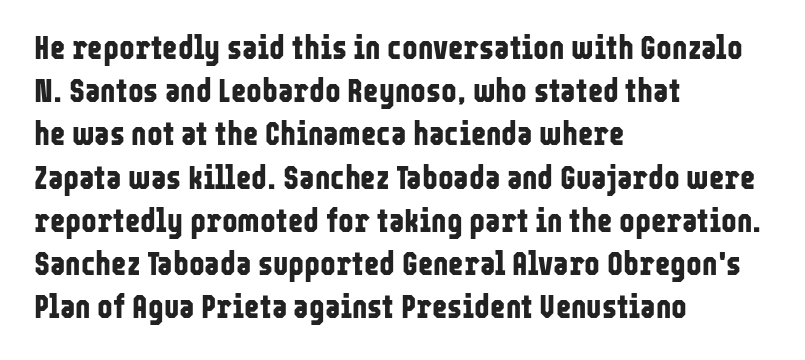
{"serif": "no", "italic": "no", "bold": "yes", "weight": "bold", "width": "condensed", "stroke_contrast": "low", "x_height": "medium", "monospaced": "no", "underline": "no", "align": "left", "line_spacing": "normal", "line_spacing_ratio": 1.31, "letter_spacing": "normal", "letter_spacing_em": 0.0, "glyph_px": 33}
